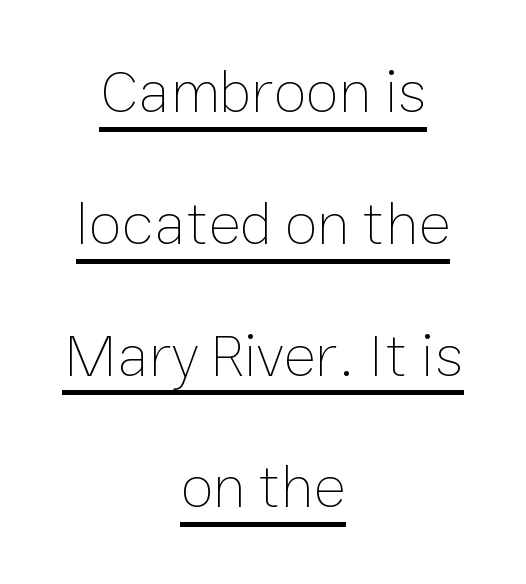
{"italic": "no", "bold": "no", "weight": "thin", "width": "normal", "stroke_contrast": "low", "x_height": "medium", "monospaced": "no", "underline": "yes", "align": "center", "line_spacing": "loose", "line_spacing_ratio": 2.16, "letter_spacing": "normal", "letter_spacing_em": 0.0, "glyph_px": 61}
